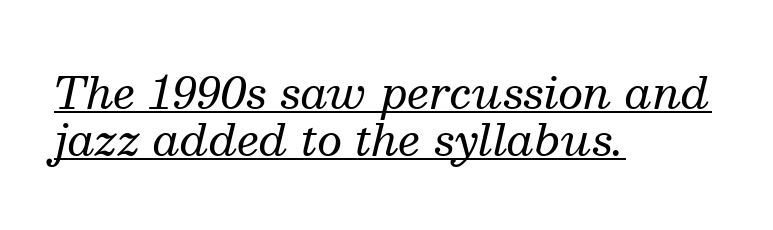
Q: Is the text bold? A: No.
Q: Is the text italic (slanted)? A: Yes, it leans right by about 13 degrees.
Q: Is the typeface a serif or a sans-serif typeface? A: Serif.
Q: Is the text underlined? A: Yes.
Q: How is the paragraph aligned? A: Left-aligned.
Q: Is the spacing between letters normal or unusually wide? A: Normal.
Q: Is the spacing between lines tight, normal or loose? A: Tight.
Q: Width (condensed, normal, or wide)? A: Normal.
Q: Stroke contrast? A: Medium.
Q: x-height? A: Medium.
Q: Monospaced? A: No.
